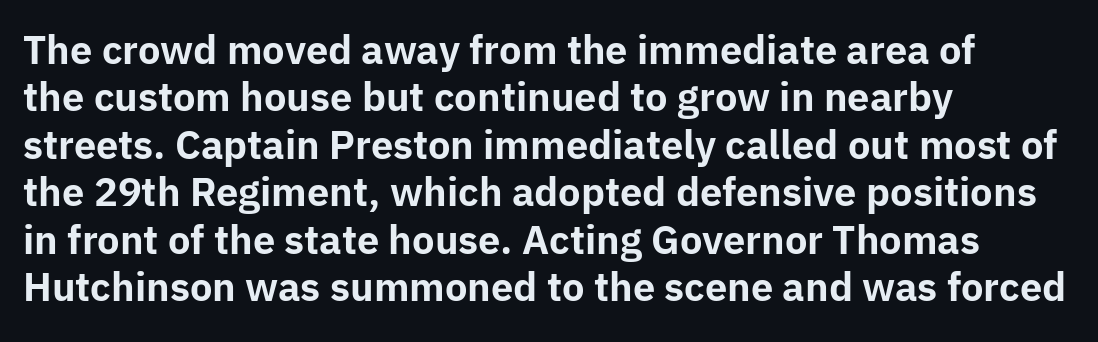
Q: Is the text bold? A: Yes.
Q: Is the text italic (slanted)? A: No, it is upright.
Q: Is the typeface a serif or a sans-serif typeface? A: Sans-serif.
Q: Is the text underlined? A: No.
Q: How is the paragraph aligned? A: Left-aligned.
Q: Is the spacing between letters normal or unusually wide? A: Normal.
Q: Is the spacing between lines tight, normal or loose? A: Normal.
Q: Width (condensed, normal, or wide)? A: Normal.
Q: Stroke contrast? A: Low.
Q: x-height? A: Medium.
Q: Monospaced? A: No.
